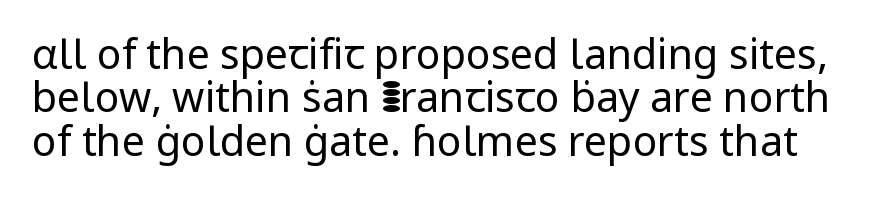
{"serif": "no", "italic": "no", "bold": "no", "weight": "regular", "width": "normal", "stroke_contrast": "low", "x_height": "medium", "monospaced": "no", "underline": "no", "line_spacing": "tight", "line_spacing_ratio": 1.06, "letter_spacing": "normal", "letter_spacing_em": 0.0, "glyph_px": 41}
